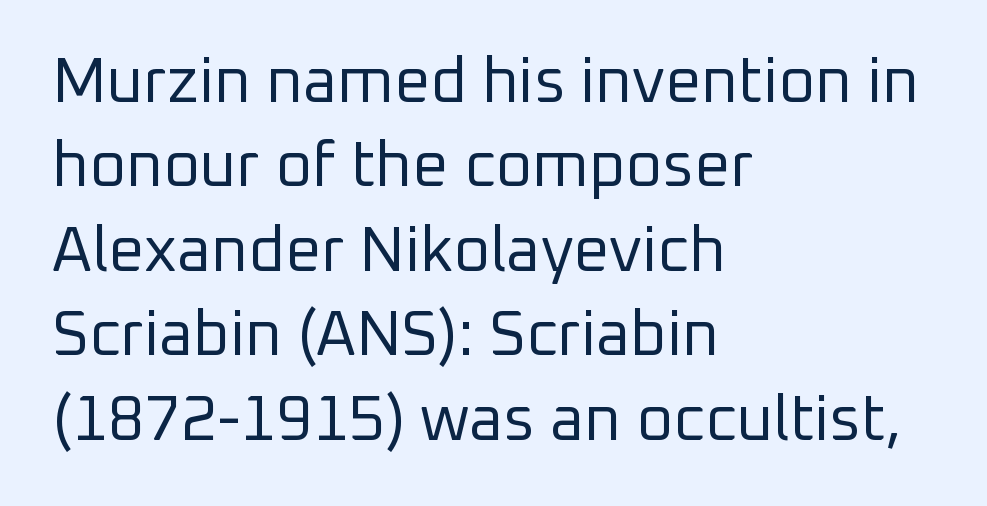
The image shows 63 px regular-weight sans-serif type, upright; set left-aligned, normal line spacing (1.34x), normal letter spacing, not underlined; low stroke contrast and a medium x-height.
